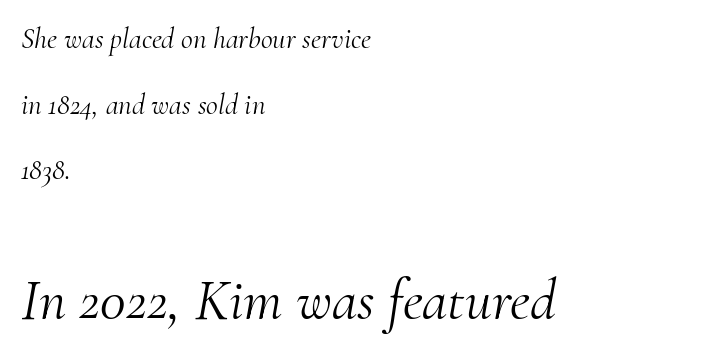
The image shows 58 px light serif type, italic (leaning right); set left-aligned, loose line spacing (2.26x), normal letter spacing, not underlined; the second (bottom) block is 2.0x larger; medium stroke contrast and a small x-height.
